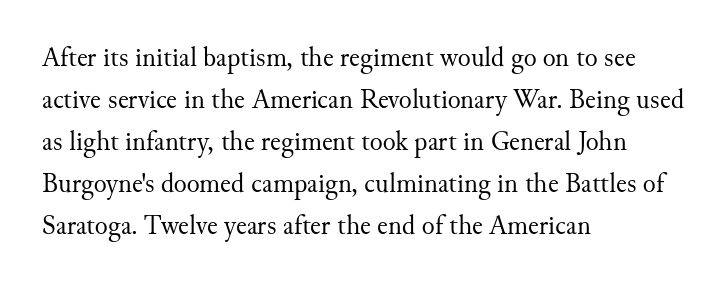
{"italic": "no", "bold": "no", "underline": "no", "align": "left", "line_spacing": "normal", "line_spacing_ratio": 1.56, "letter_spacing": "normal", "letter_spacing_em": 0.0, "glyph_px": 27}
